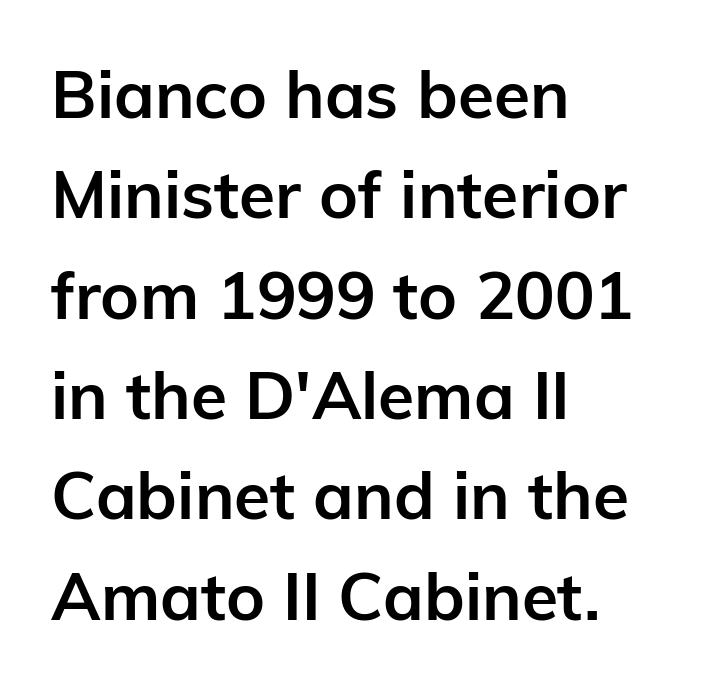
The font's upright variant was chosen for this text. Serif or sans? Sans — the stroke terminals are bare. Is there much room between lines? A standard amount, neither cramped nor airy. The line texture is even and compact thanks to regular tracking. Set as a true bold cut, around the 700 mark.
